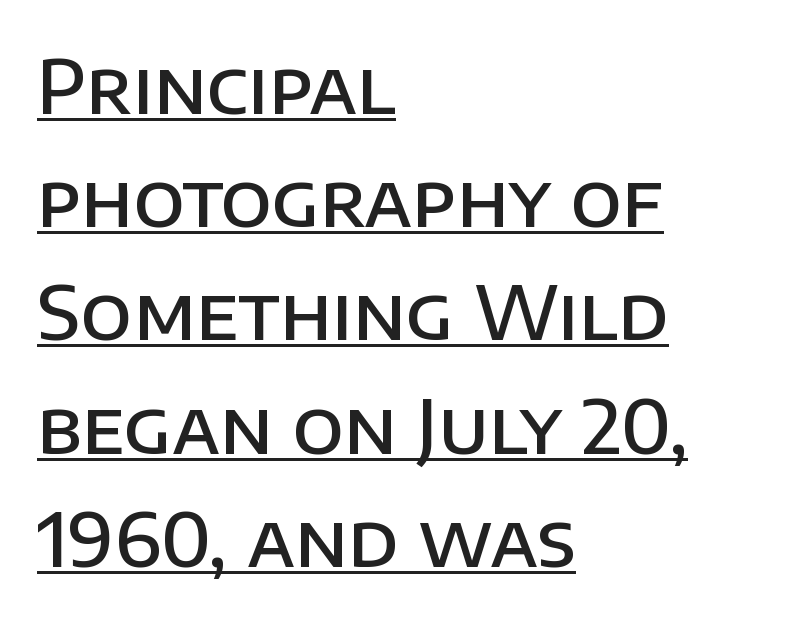
{"serif": "no", "italic": "no", "bold": "semi", "weight": "semibold", "width": "normal", "stroke_contrast": "low", "x_height": "large", "monospaced": "no", "underline": "yes", "align": "left", "line_spacing": "normal", "line_spacing_ratio": 1.53, "letter_spacing": "normal", "letter_spacing_em": 0.0, "glyph_px": 74}
